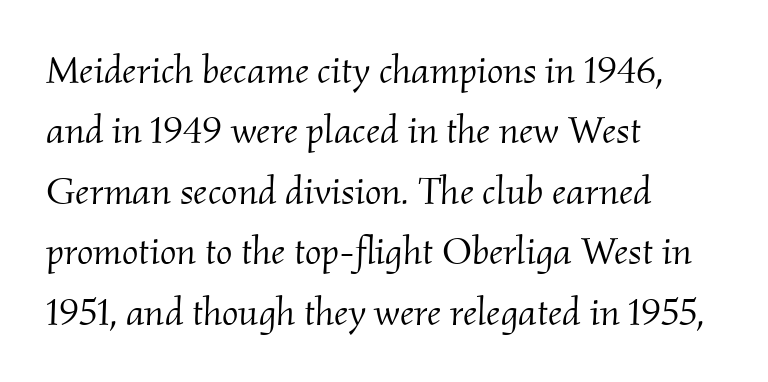
{"serif": "yes", "italic": "yes", "lean": "right", "slant_degrees": 2, "bold": "no", "weight": "light", "width": "normal", "stroke_contrast": "medium", "x_height": "small", "monospaced": "no", "underline": "no", "align": "left", "line_spacing": "normal", "line_spacing_ratio": 1.55, "letter_spacing": "normal", "letter_spacing_em": 0.0, "glyph_px": 39}
